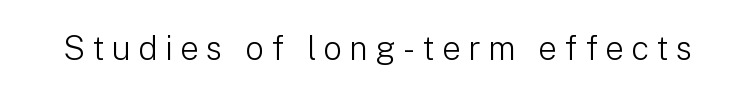
The image shows 33 px light sans-serif type, upright; set unusually wide letter spacing (+0.22 em), not underlined; low stroke contrast and a medium x-height.
